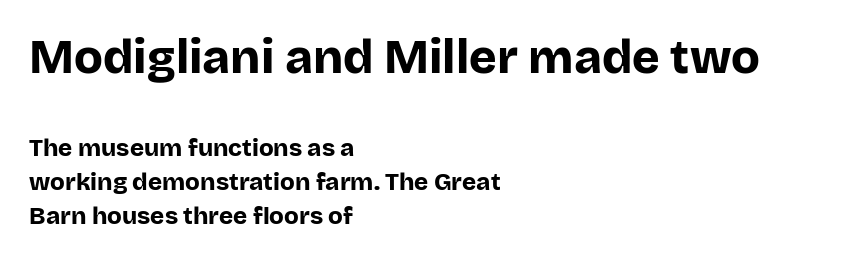
One glance says typical: line gaps are just what's usual. Block one is the big one; block two sits smaller underneath. Is this a fixed-width face? No — the glyphs have proportional, varying widths. These lines carry a lot of weight — the face is fully bold. A bare baseline throughout the passage. The horizontal fit of the characters is conventional and even.
